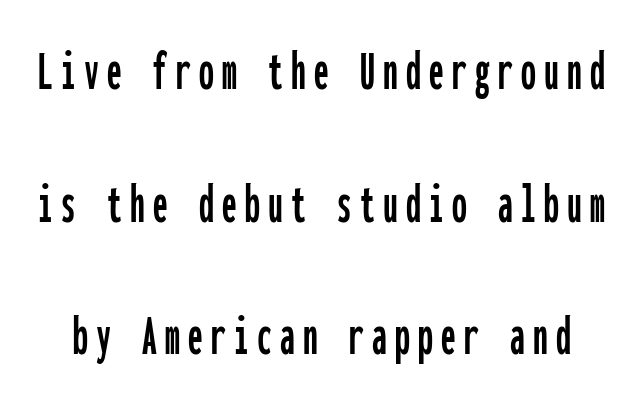
The glyphs are unaccompanied by any horizontal stroke below them. The face used here is a sans, in the tradition of grotesques and geometrics. This sample trades compactness for vertical openness between lines. The rendering uses typewriter-style spacing with identical character cells. Unlike italic type, these characters show no tilt at all.
